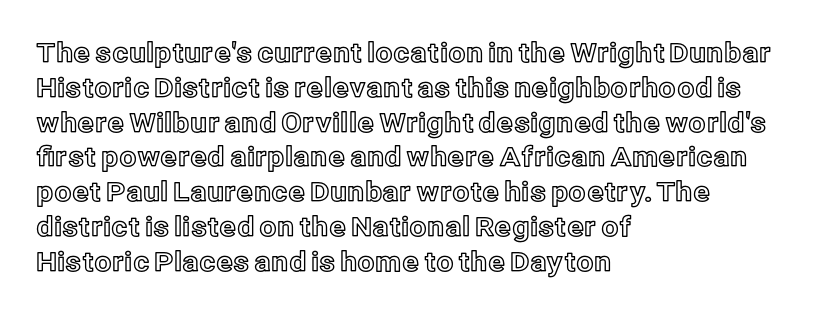
{"italic": "no", "underline": "no", "align": "left", "line_spacing": "normal", "line_spacing_ratio": 1.29, "letter_spacing": "normal", "letter_spacing_em": 0.0, "glyph_px": 27}
